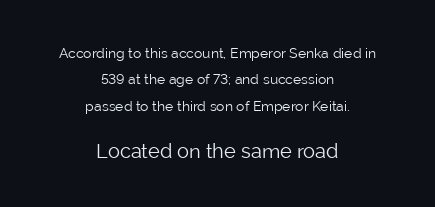
{"italic": "no", "bold": "no", "underline": "no", "align": "center", "line_spacing_ratio": 1.88, "letter_spacing": "normal", "letter_spacing_em": 0.0, "larger_block": "second", "size_ratio": 1.43, "glyph_px": 20}
